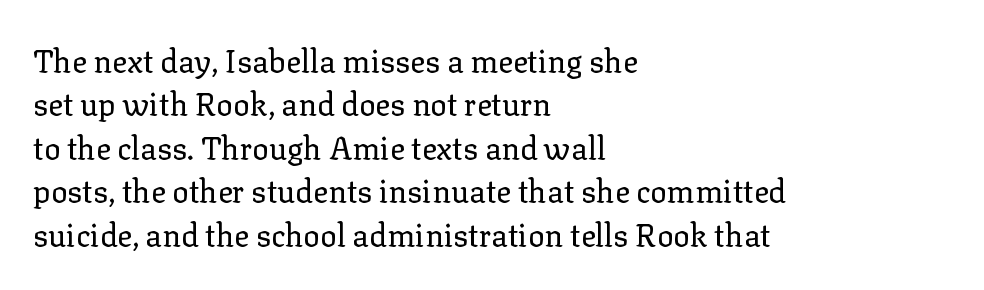
The image shows 31 px regular-weight serif type, upright; set left-aligned, normal line spacing (1.4x), normal letter spacing, not underlined; low stroke contrast and a medium x-height.
